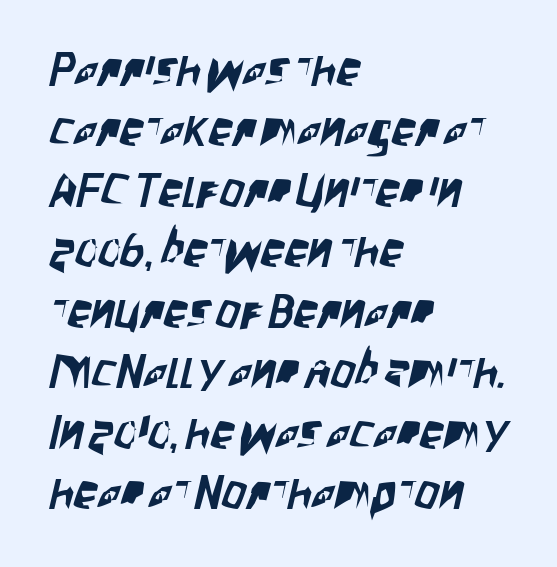
{"serif": "no", "width": "condensed", "stroke_contrast": "low", "x_height": "large", "monospaced": "no", "underline": "no", "align": "left", "line_spacing": "normal", "line_spacing_ratio": 1.26, "letter_spacing": "normal", "letter_spacing_em": 0.0, "glyph_px": 48}
